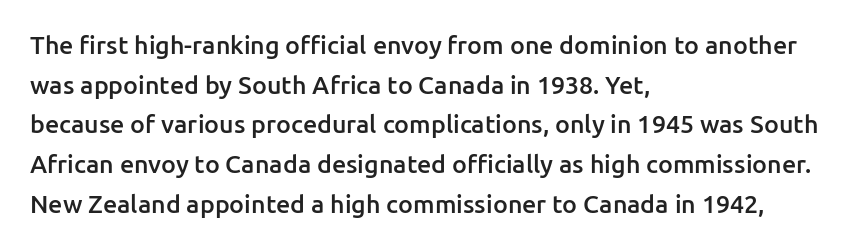
{"italic": "no", "bold": "semi", "underline": "no", "align": "left", "line_spacing": "normal", "line_spacing_ratio": 1.59, "letter_spacing": "normal", "letter_spacing_em": 0.0, "glyph_px": 25}
